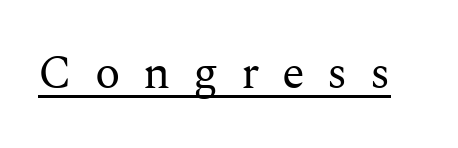
The image shows 47 px regular-weight serif type, upright; set unusually wide letter spacing (+0.48 em), underlined; medium stroke contrast and a medium x-height.
